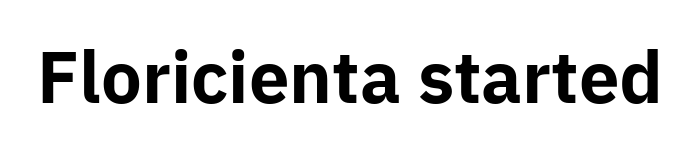
The type sits square on the baseline with zero lean. The sample has been set heavy, in full bold. These lines are rendered in a variable-pitch font. Font category for this specimen: sans-serif. Clear beneath every line of the passage. The letterforms sit shoulder to shoulder at normal distance.
